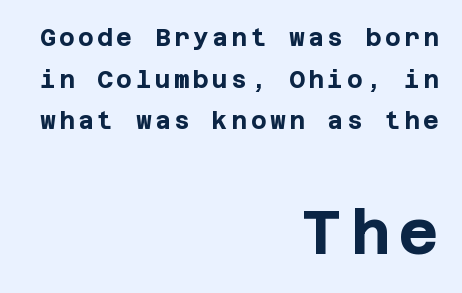
The image shows 61 px bold sans-serif type, upright; set right-aligned, line spacing 1.73x, not underlined; the second (bottom) block is 2.54x larger; low stroke contrast and a large x-height.
